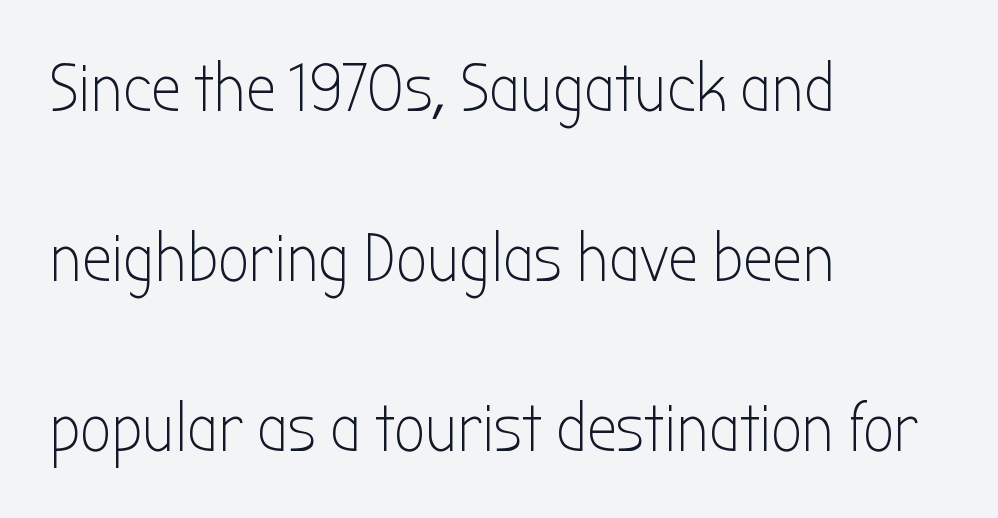
Q: Is the text bold? A: No.
Q: Is the text italic (slanted)? A: No, it is upright.
Q: Is the typeface a serif or a sans-serif typeface? A: Sans-serif.
Q: Is the text underlined? A: No.
Q: How is the paragraph aligned? A: Left-aligned.
Q: Is the spacing between letters normal or unusually wide? A: Normal.
Q: Is the spacing between lines tight, normal or loose? A: Loose.
Q: Width (condensed, normal, or wide)? A: Condensed.
Q: Stroke contrast? A: Low.
Q: x-height? A: Medium.
Q: Monospaced? A: No.
